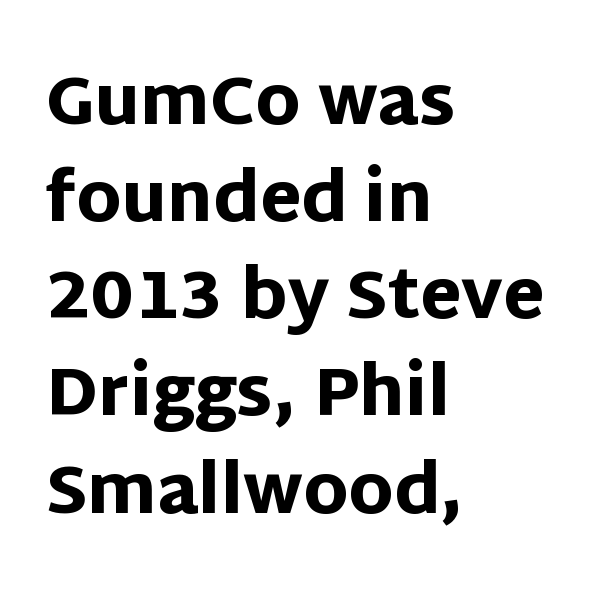
The image shows 67 px heavy sans-serif type, upright; set left-aligned, normal line spacing (1.45x), normal letter spacing, not underlined; low stroke contrast and a large x-height.
